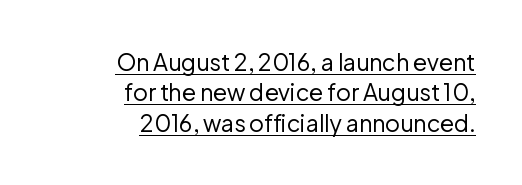
{"italic": "no", "bold": "no", "underline": "yes", "align": "right", "line_spacing": "normal", "line_spacing_ratio": 1.32, "letter_spacing": "normal", "letter_spacing_em": 0.0, "glyph_px": 23}
